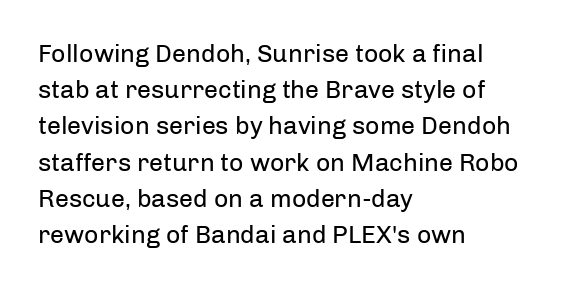
Q: Is the text bold? A: No.
Q: Is the text italic (slanted)? A: No, it is upright.
Q: Is the text underlined? A: No.
Q: How is the paragraph aligned? A: Left-aligned.
Q: Is the spacing between letters normal or unusually wide? A: Normal.
Q: Is the spacing between lines tight, normal or loose? A: Normal.
